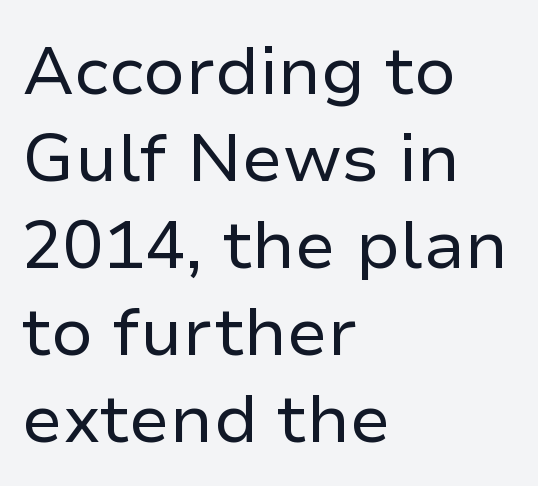
Q: Is the text bold? A: No.
Q: Is the text italic (slanted)? A: No, it is upright.
Q: Is the typeface a serif or a sans-serif typeface? A: Sans-serif.
Q: Is the text underlined? A: No.
Q: How is the paragraph aligned? A: Left-aligned.
Q: Is the spacing between letters normal or unusually wide? A: Normal.
Q: Is the spacing between lines tight, normal or loose? A: Normal.
Q: Width (condensed, normal, or wide)? A: Normal.
Q: Stroke contrast? A: Low.
Q: x-height? A: Medium.
Q: Monospaced? A: No.
